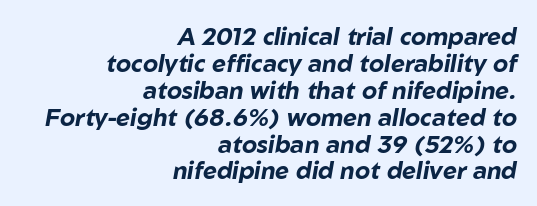
Q: Is the text bold? A: Yes.
Q: Is the text italic (slanted)? A: Yes, it leans right by about 10 degrees.
Q: Is the text underlined? A: No.
Q: How is the paragraph aligned? A: Right-aligned.
Q: Is the spacing between letters normal or unusually wide? A: Normal.
Q: Is the spacing between lines tight, normal or loose? A: Tight.
